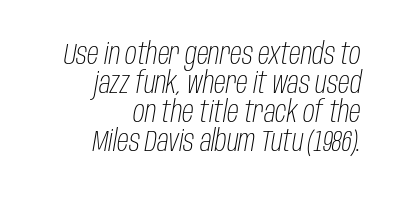
{"italic": "yes", "lean": "right", "slant_degrees": 10, "bold": "no", "weight": "light", "width": "condensed", "stroke_contrast": "low", "x_height": "large", "monospaced": "no", "underline": "no", "align": "right", "line_spacing": "tight", "line_spacing_ratio": 1.0, "letter_spacing": "normal", "letter_spacing_em": 0.0, "glyph_px": 29}
